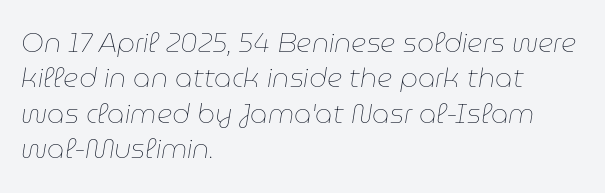
The image shows 27 px text type, italic (leaning right); set left-aligned, normal line spacing (1.31x), normal letter spacing, not underlined.
